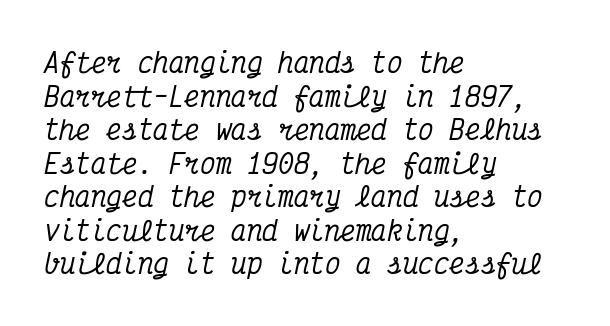
{"italic": "yes", "lean": "right", "slant_degrees": 12, "underline": "no", "align": "left", "line_spacing": "normal", "line_spacing_ratio": 1.29, "letter_spacing": "normal", "letter_spacing_em": 0.0, "glyph_px": 26}
